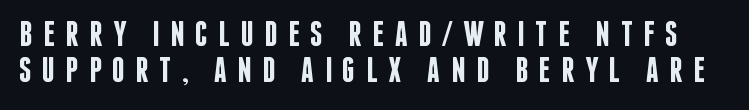
The image shows 36 px semibold, condensed sans-serif type, upright; set tight line spacing (1.0x), unusually wide letter spacing (+0.29 em), not underlined; low stroke contrast and a large x-height.
